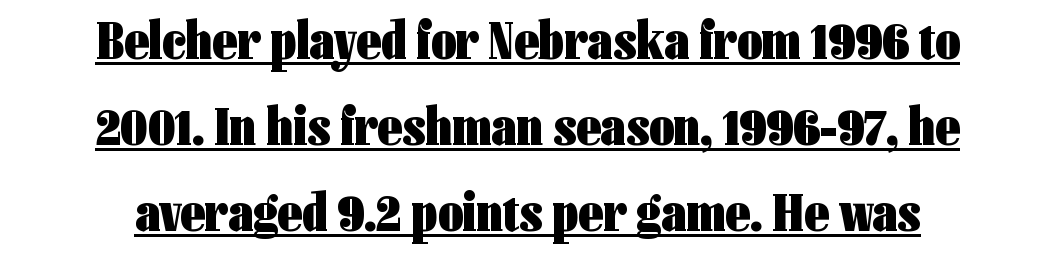
Q: Is the text bold? A: Yes.
Q: Is the text italic (slanted)? A: No, it is upright.
Q: Is the typeface a serif or a sans-serif typeface? A: Sans-serif.
Q: Is the text underlined? A: Yes.
Q: How is the paragraph aligned? A: Centered.
Q: Is the spacing between letters normal or unusually wide? A: Normal.
Q: Is the spacing between lines tight, normal or loose? A: Normal.
Q: Width (condensed, normal, or wide)? A: Condensed.
Q: Stroke contrast? A: Low.
Q: x-height? A: Medium.
Q: Monospaced? A: No.
